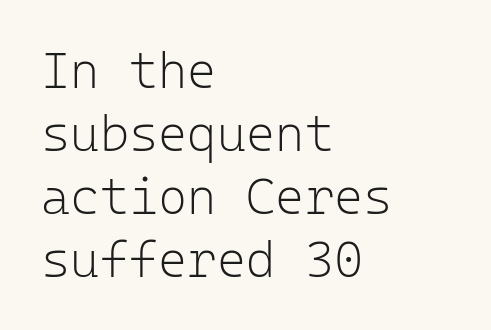
How would I describe the line gaps? Plain and ordinary. The passage shown is typed in a monospace face where columns stay perfectly aligned. In terms of posture, this sample is upright. No feet cap the strokes, marking this as sans-serif type.
